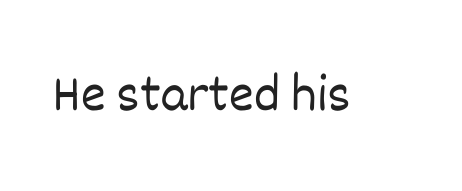
Descender tails drop into unmarked territory. The passage shown is typed in a proportional face where columns would drift. The specimen reads as upright at a glance. The rendering keeps characters at their native spacing. This reads as an unemphasized weight, regular at the heaviest.
